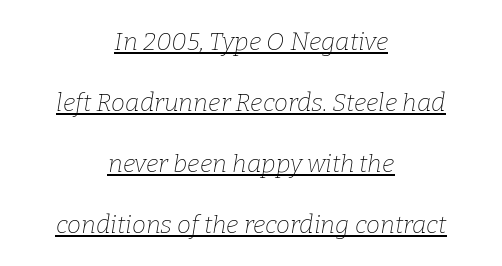
{"italic": "yes", "lean": "right", "slant_degrees": 9, "bold": "no", "underline": "yes", "align": "center", "line_spacing": "loose", "line_spacing_ratio": 2.44, "letter_spacing": "normal", "letter_spacing_em": 0.0, "glyph_px": 25}
